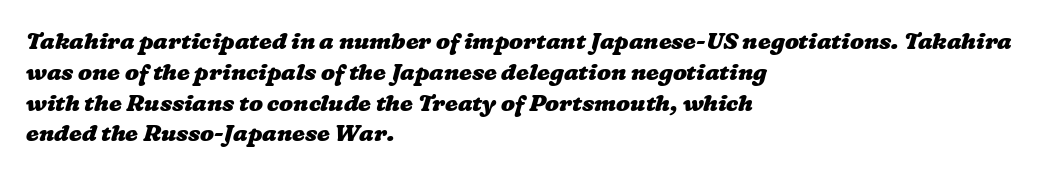
The image shows 23 px bold type; set left-aligned, normal line spacing (1.34x), normal letter spacing, not underlined.
